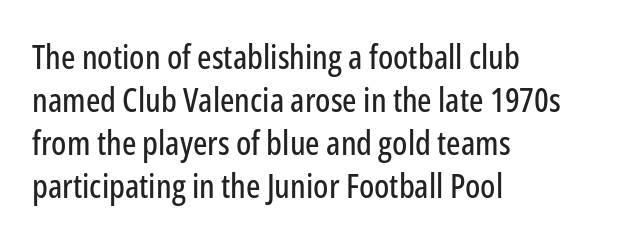
Q: Is the text italic (slanted)? A: No, it is upright.
Q: Is the typeface a serif or a sans-serif typeface? A: Sans-serif.
Q: Is the text underlined? A: No.
Q: How is the paragraph aligned? A: Left-aligned.
Q: Is the spacing between letters normal or unusually wide? A: Normal.
Q: Is the spacing between lines tight, normal or loose? A: Normal.
Q: Width (condensed, normal, or wide)? A: Condensed.
Q: Stroke contrast? A: Low.
Q: x-height? A: Medium.
Q: Monospaced? A: No.
